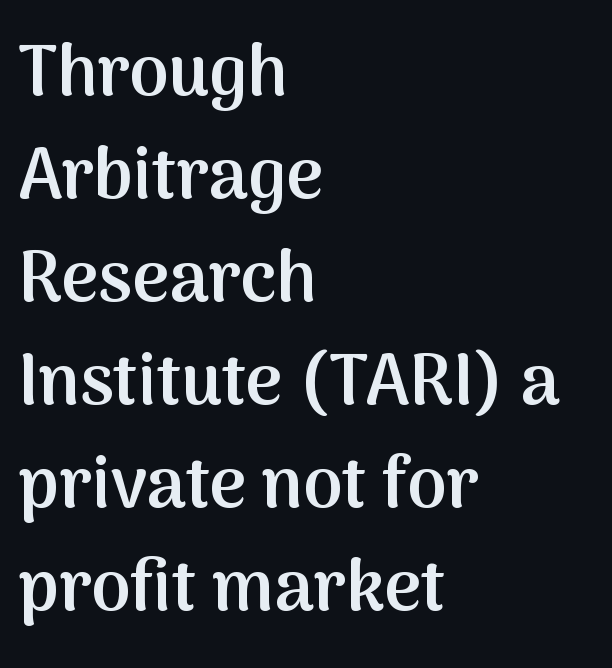
The image shows 71 px semibold sans-serif type, upright; set left-aligned, normal line spacing (1.45x), normal letter spacing, not underlined; medium stroke contrast and a medium x-height.
